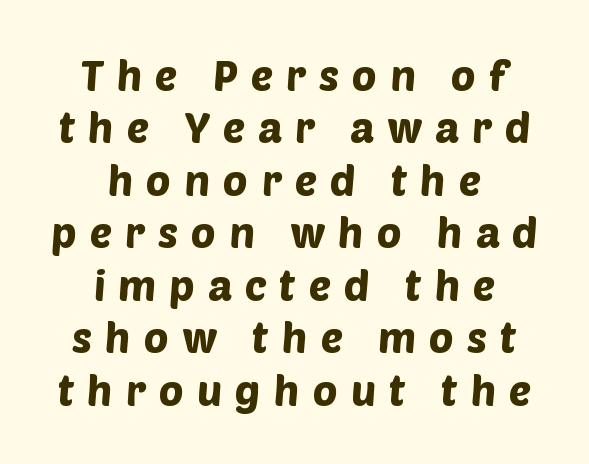
Q: Is the typeface a serif or a sans-serif typeface? A: Sans-serif.
Q: Is the text underlined? A: No.
Q: How is the paragraph aligned? A: Centered.
Q: Is the spacing between letters normal or unusually wide? A: Unusually wide.
Q: Is the spacing between lines tight, normal or loose? A: Normal.
Q: Width (condensed, normal, or wide)? A: Normal.
Q: Stroke contrast? A: Low.
Q: x-height? A: Large.
Q: Monospaced? A: No.
